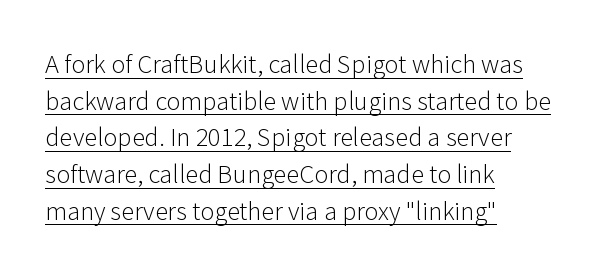
Q: Is the text bold? A: No.
Q: Is the text italic (slanted)? A: No, it is upright.
Q: Is the text underlined? A: Yes.
Q: How is the paragraph aligned? A: Left-aligned.
Q: Is the spacing between letters normal or unusually wide? A: Normal.
Q: Is the spacing between lines tight, normal or loose? A: Normal.
